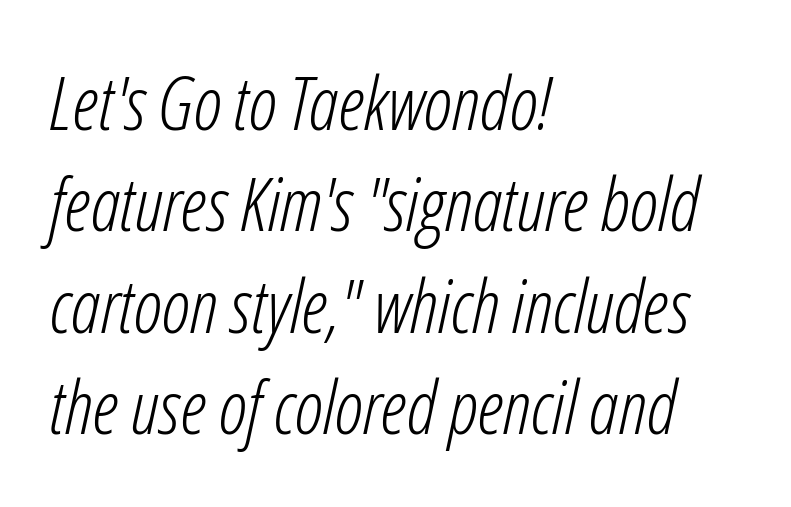
{"italic": "yes", "lean": "right", "slant_degrees": 12, "bold": "no", "weight": "light", "width": "condensed", "stroke_contrast": "low", "x_height": "medium", "monospaced": "no", "underline": "no", "align": "left", "line_spacing": "normal", "line_spacing_ratio": 1.37, "letter_spacing": "normal", "letter_spacing_em": 0.0, "glyph_px": 74}
